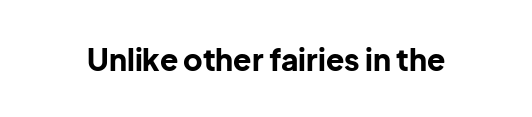
The specimen reads as upright at a glance. In terms of letterform style, serifs are entirely absent. What stands out about the letter spacing? Nothing — it is the standard amount. Chunky letters — that's bold for sure. Proportional: the letters do not fall into vertical columns. Check under the words: just untouched page.
